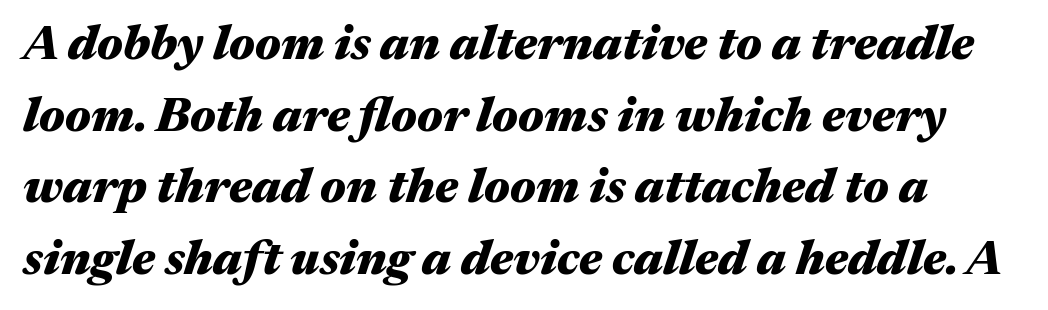
The image shows 48 px heavy, wide type, italic (leaning right); set normal line spacing (1.49x), normal letter spacing, not underlined; medium stroke contrast and a medium x-height.
